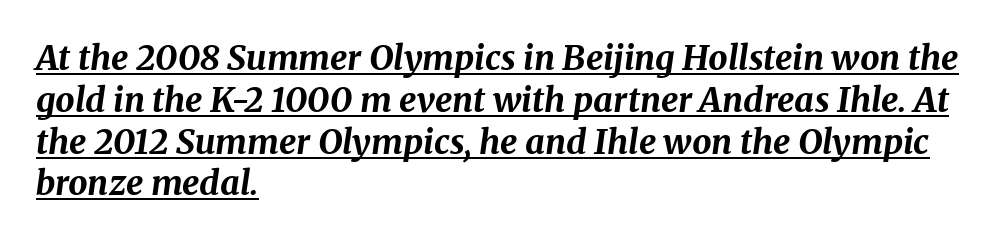
The image shows 34 px bold type, italic (leaning right); set left-aligned, line spacing 1.23x, normal letter spacing, underlined; medium stroke contrast and a medium x-height.
